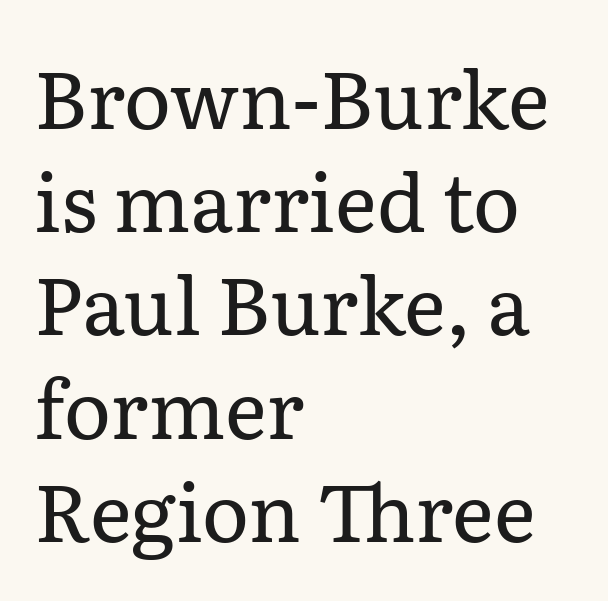
{"serif": "yes", "italic": "no", "bold": "no", "weight": "regular", "width": "normal", "stroke_contrast": "low", "x_height": "medium", "monospaced": "no", "underline": "no", "align": "left", "line_spacing": "normal", "line_spacing_ratio": 1.29, "letter_spacing": "normal", "letter_spacing_em": 0.0, "glyph_px": 80}
